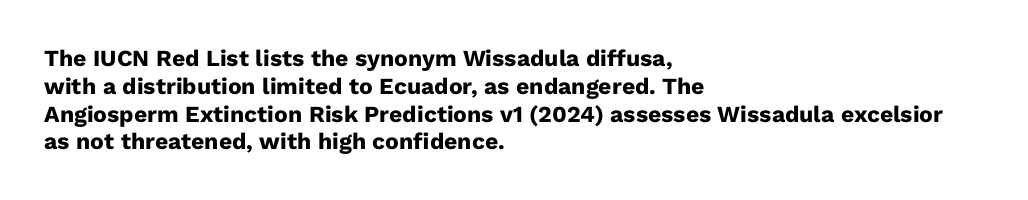
Q: Is the text bold? A: Yes.
Q: Is the text italic (slanted)? A: No, it is upright.
Q: Is the text underlined? A: No.
Q: How is the paragraph aligned? A: Left-aligned.
Q: Is the spacing between letters normal or unusually wide? A: Normal.
